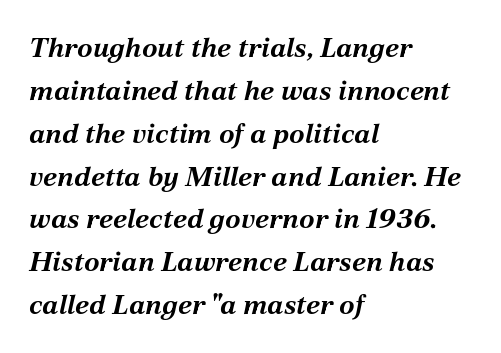
Inter-character spacing is left at the font's built-in metrics. The space beneath each line is pristine and unruled. Does the weight exceed regular? Yes, all the way to bold. Note the varied advance widths — an 'i' is clearly narrower than an 'm'. The lettering tilts uniformly, giving the passage an italic look.
